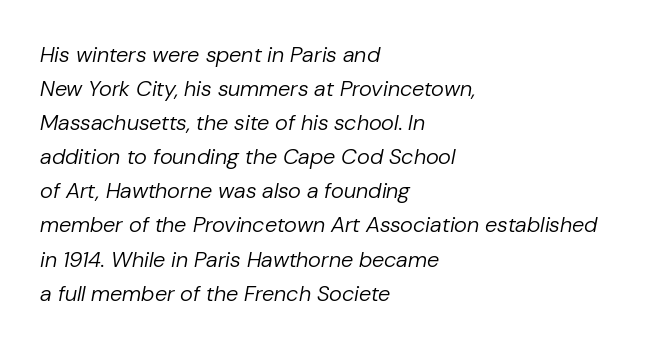
These lines sit exactly where default settings would place them. The letters are slanted; this is an italic face. Glance below the letters and you will spot only blank space. The paragraph shown leans on its left margin. The tracking reads as untouched default to a designer's eye. Compared with a typical body face, this is equally light or lighter still.
